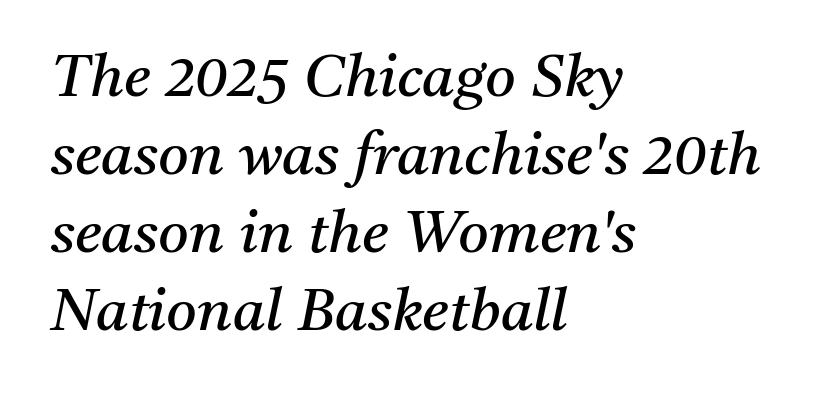
The image shows 59 px regular-weight serif type, italic (leaning right); set left-aligned, normal line spacing (1.32x), normal letter spacing, not underlined; medium stroke contrast and a medium x-height.
